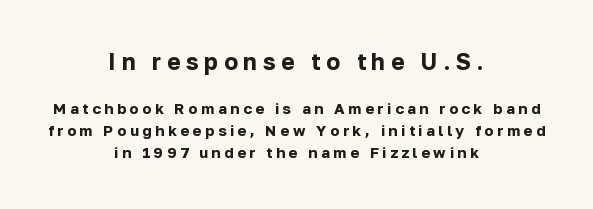
Q: Is the text bold? A: Yes.
Q: Is the text italic (slanted)? A: No, it is upright.
Q: Is the text underlined? A: No.
Q: How is the paragraph aligned? A: Centered.
Q: Is the spacing between letters normal or unusually wide? A: Unusually wide.
Q: Is the spacing between lines tight, normal or loose? A: Normal.
Q: Which block of text is set in a larger size, the first (top) or the second (bottom)? A: The first (top) one.
